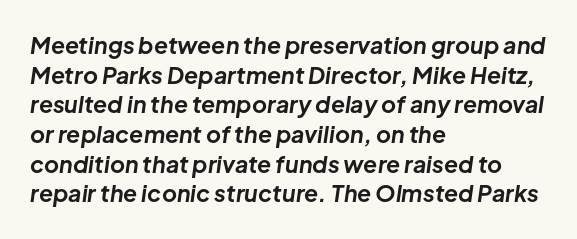
Vertical spacing — default. This rendering uses left alignment, leaving the right contour irregular. Letters rest on an invisible, unmarked baseline. On the weight axis this lands at bold, roughly 700. Observe the ordinary spacing: letters are neighbours, not strangers.
